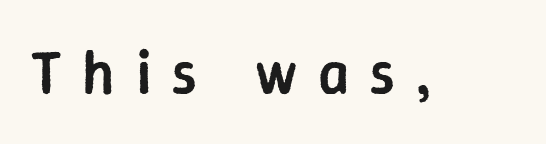
The image shows 61 px semibold sans-serif type, upright; set unusually wide letter spacing (+0.34 em), not underlined; low stroke contrast and a medium x-height.
